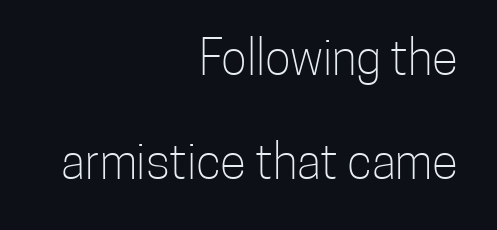
Q: Is the text bold? A: No.
Q: Is the text italic (slanted)? A: No, it is upright.
Q: Is the typeface a serif or a sans-serif typeface? A: Sans-serif.
Q: Is the text underlined? A: No.
Q: How is the paragraph aligned? A: Right-aligned.
Q: Is the spacing between letters normal or unusually wide? A: Normal.
Q: Is the spacing between lines tight, normal or loose? A: Loose.
Q: Width (condensed, normal, or wide)? A: Condensed.
Q: Stroke contrast? A: Low.
Q: x-height? A: Medium.
Q: Monospaced? A: No.
